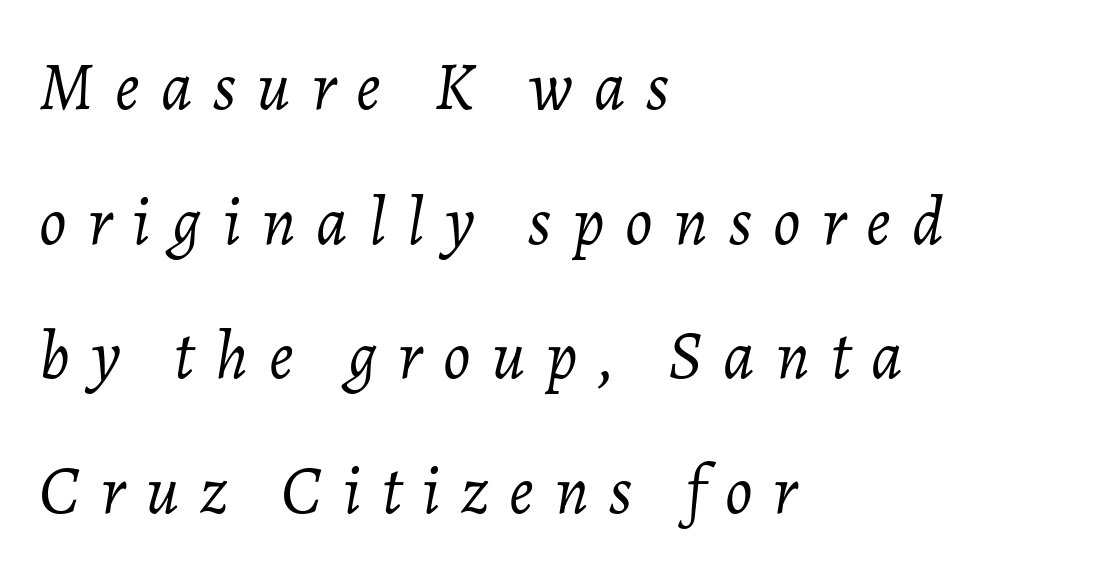
{"italic": "yes", "lean": "right", "slant_degrees": 7, "bold": "no", "weight": "light", "width": "normal", "stroke_contrast": "low", "x_height": "medium", "monospaced": "no", "underline": "no", "align": "left", "line_spacing": "loose", "line_spacing_ratio": 1.98, "letter_spacing": "wide", "letter_spacing_em": 0.31, "glyph_px": 68}
